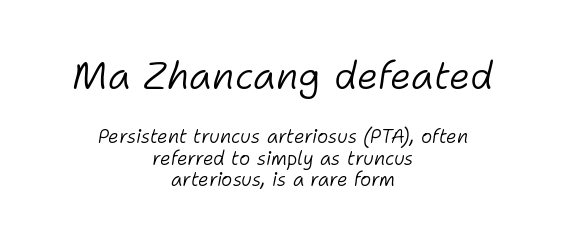
The image shows 38 px light type, italic (leaning right); set centered, tight line spacing (1.13x), normal letter spacing, not underlined; the first (top) block is 2.0x larger; low stroke contrast and a medium x-height.
